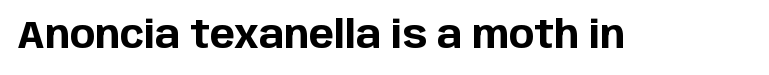
Q: Is the text bold? A: Yes.
Q: Is the text italic (slanted)? A: No, it is upright.
Q: Is the typeface a serif or a sans-serif typeface? A: Sans-serif.
Q: Is the text underlined? A: No.
Q: Is the spacing between letters normal or unusually wide? A: Normal.
Q: Width (condensed, normal, or wide)? A: Normal.
Q: Stroke contrast? A: Low.
Q: x-height? A: Large.
Q: Monospaced? A: No.
